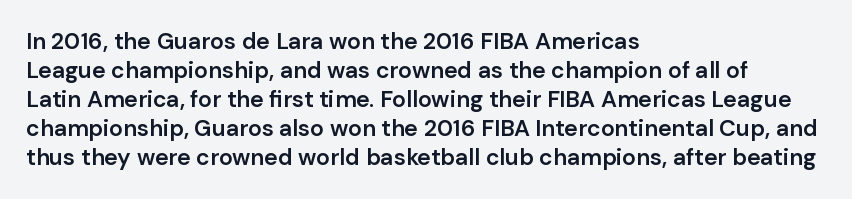
{"italic": "no", "bold": "semi", "underline": "no", "align": "left", "line_spacing": "normal", "line_spacing_ratio": 1.26, "letter_spacing": "normal", "letter_spacing_em": 0.0, "glyph_px": 23}
